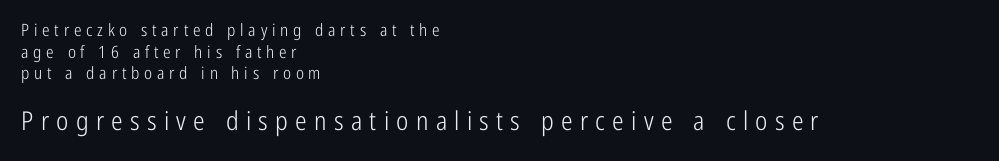
Line starts are locked; line ends wander. The string is rendered with underlining switched off. Scale increases going downward across the two blocks. The passage shown is not bold in any degree.
